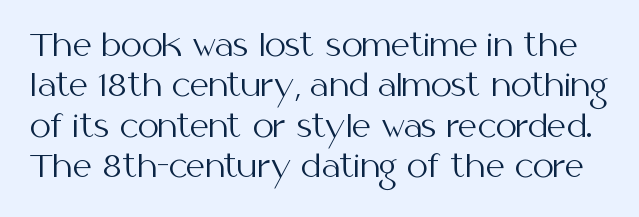
The image shows 30 px regular-weight sans-serif type, upright; set normal line spacing (1.35x), normal letter spacing, not underlined; medium stroke contrast and a medium x-height.
